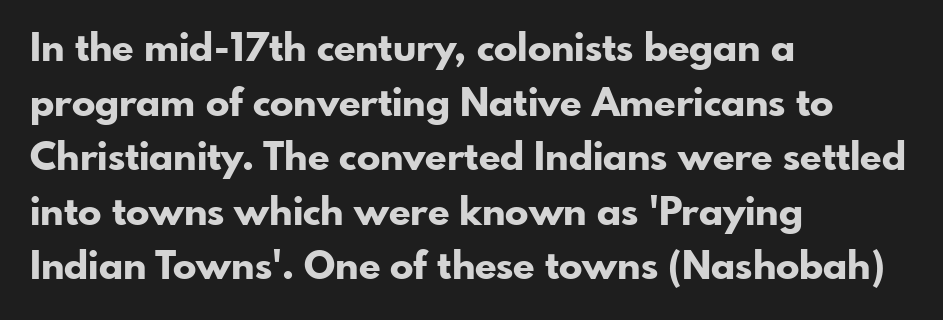
{"serif": "no", "italic": "no", "bold": "yes", "weight": "bold", "width": "normal", "stroke_contrast": "low", "x_height": "small", "monospaced": "no", "underline": "no", "align": "left", "line_spacing": "normal", "line_spacing_ratio": 1.4, "letter_spacing": "normal", "letter_spacing_em": 0.0, "glyph_px": 39}
